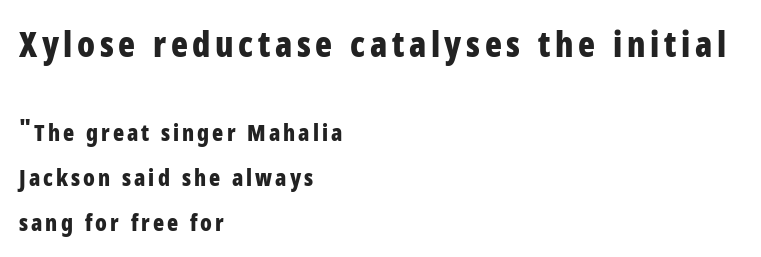
Q: Is the text bold? A: Yes.
Q: Is the text italic (slanted)? A: No, it is upright.
Q: Is the typeface a serif or a sans-serif typeface? A: Sans-serif.
Q: Is the text underlined? A: No.
Q: How is the paragraph aligned? A: Left-aligned.
Q: Is the spacing between lines tight, normal or loose? A: Loose.
Q: Which block of text is set in a larger size, the first (top) or the second (bottom)? A: The first (top) one.
Q: Width (condensed, normal, or wide)? A: Condensed.
Q: Stroke contrast? A: Low.
Q: x-height? A: Medium.
Q: Monospaced? A: No.
